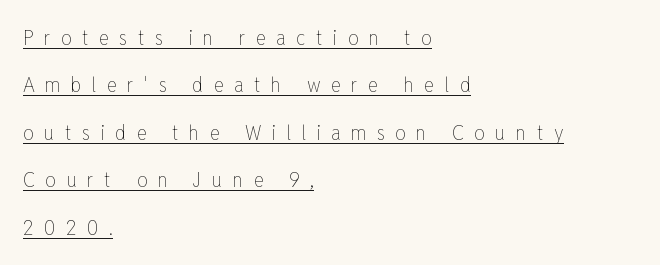
The image shows 21 px text type, upright; set left-aligned, loose line spacing (2.26x), unusually wide letter spacing (+0.5 em), underlined.
